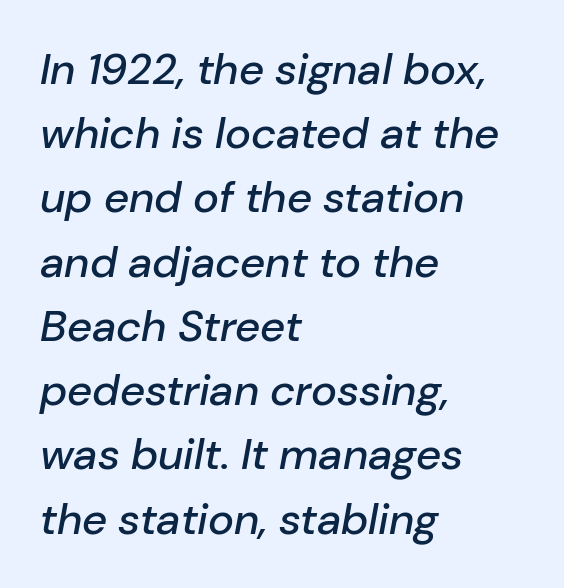
Q: Is the text italic (slanted)? A: Yes, it leans right by about 10 degrees.
Q: Is the text underlined? A: No.
Q: How is the paragraph aligned? A: Left-aligned.
Q: Is the spacing between letters normal or unusually wide? A: Normal.
Q: Is the spacing between lines tight, normal or loose? A: Normal.
Q: Width (condensed, normal, or wide)? A: Normal.
Q: Stroke contrast? A: Low.
Q: x-height? A: Medium.
Q: Monospaced? A: No.
